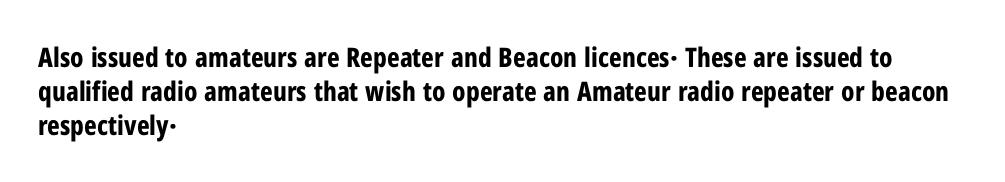
Q: Is the text bold? A: Yes.
Q: Is the text italic (slanted)? A: No, it is upright.
Q: Is the text underlined? A: No.
Q: How is the paragraph aligned? A: Left-aligned.
Q: Is the spacing between letters normal or unusually wide? A: Normal.
Q: Is the spacing between lines tight, normal or loose? A: Normal.
